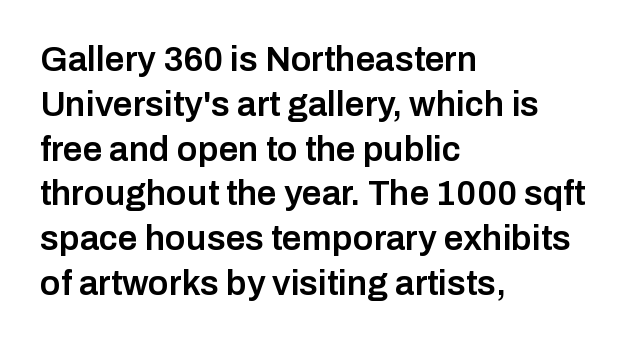
Q: Is the text bold? A: Semi-bold.
Q: Is the text italic (slanted)? A: No, it is upright.
Q: Is the typeface a serif or a sans-serif typeface? A: Sans-serif.
Q: Is the text underlined? A: No.
Q: How is the paragraph aligned? A: Left-aligned.
Q: Is the spacing between letters normal or unusually wide? A: Normal.
Q: Is the spacing between lines tight, normal or loose? A: Normal.
Q: Width (condensed, normal, or wide)? A: Normal.
Q: Stroke contrast? A: Low.
Q: x-height? A: Medium.
Q: Monospaced? A: No.
